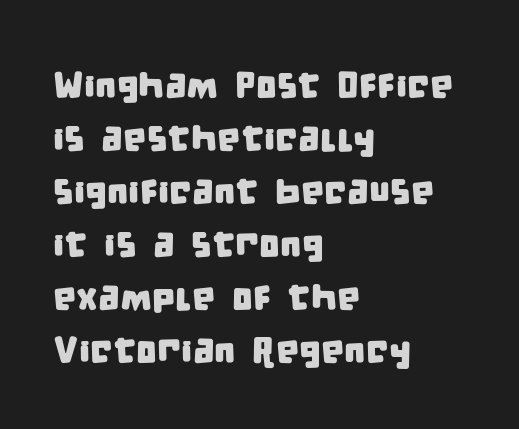
{"serif": "no", "width": "condensed", "stroke_contrast": "low", "x_height": "large", "monospaced": "no", "underline": "no", "align": "left", "line_spacing": "normal", "line_spacing_ratio": 1.43, "letter_spacing": "normal", "letter_spacing_em": 0.0, "glyph_px": 37}
